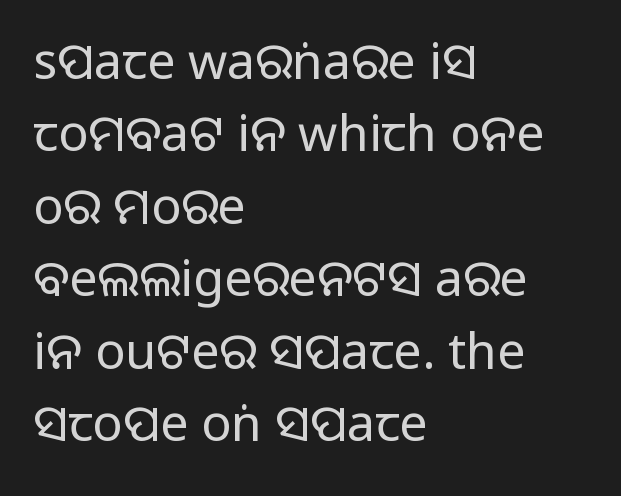
In terms of letterspacing, this is plain default setting. Underline: absent. This is the regular roman posture of the typeface. I'd call this a sans setting — the letters go barefoot. Proportional: the letters do not fall into vertical columns.
